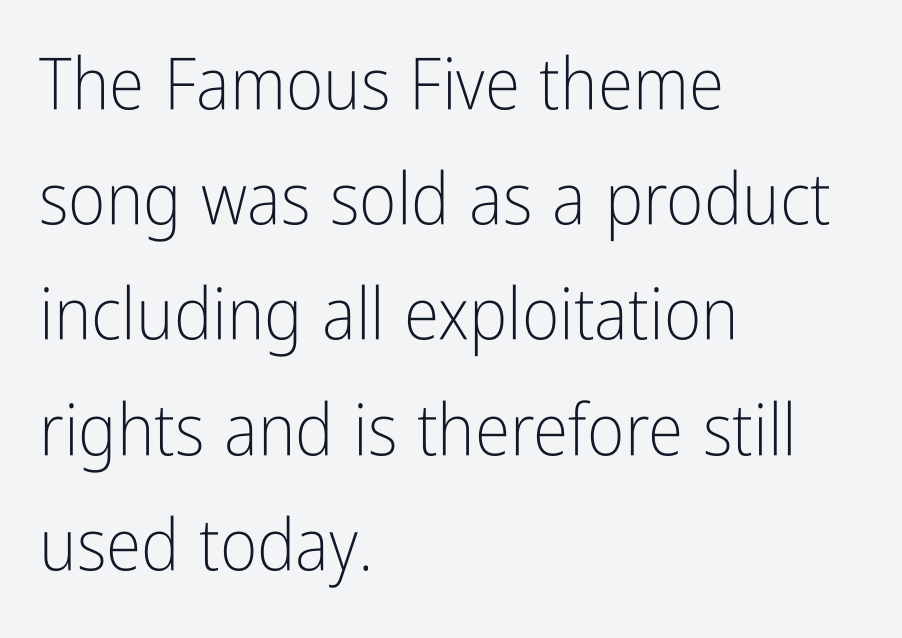
How are the letters spaced? Ordinarily, with no added tracking. Do the letters lean? They stand straight. A quiet, ordinary-to-light weight characterises the typeface. If you measured baseline to baseline, you'd find a middling distance.
